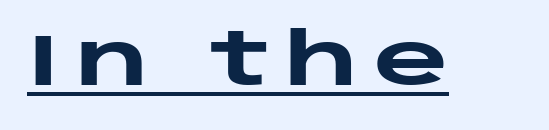
The image shows 72 px heavy, wide sans-serif type, upright; set unusually wide letter spacing (+0.21 em), underlined; low stroke contrast and a large x-height.
